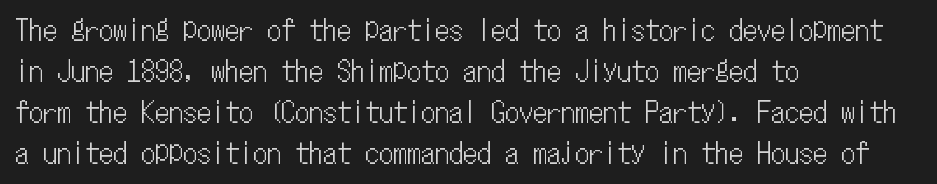
{"italic": "no", "width": "condensed", "stroke_contrast": "low", "x_height": "medium", "monospaced": "yes", "underline": "no", "align": "left", "line_spacing": "normal", "line_spacing_ratio": 1.46, "letter_spacing": "normal", "letter_spacing_em": 0.0, "glyph_px": 28}
